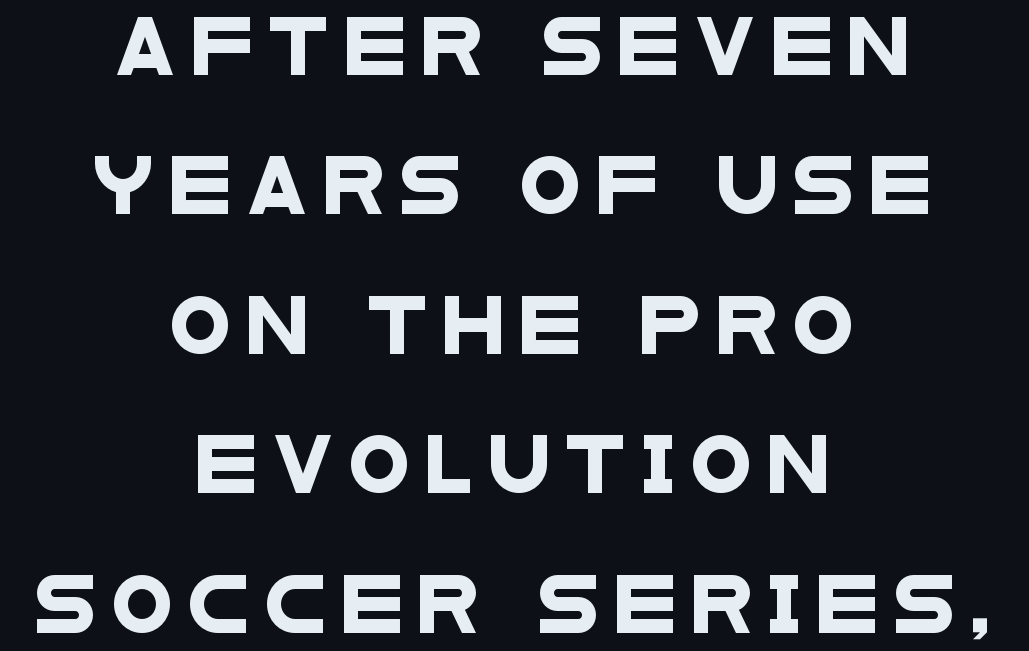
Lines of text with bare space underneath. In terms of letterform style, serifs are entirely absent. Varying glyph widths throughout — classic text-font behaviour. Does the copy run flush right? No — it is centered line by line. Letter spacing: wide.
